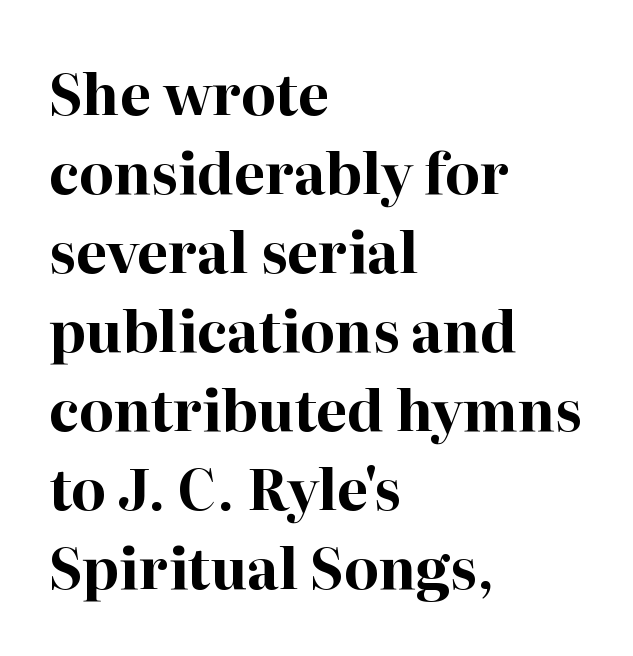
{"serif": "yes", "italic": "no", "bold": "yes", "weight": "bold", "width": "normal", "stroke_contrast": "high", "x_height": "medium", "monospaced": "no", "underline": "no", "align": "left", "line_spacing": "normal", "line_spacing_ratio": 1.41, "letter_spacing": "normal", "letter_spacing_em": 0.0, "glyph_px": 56}
